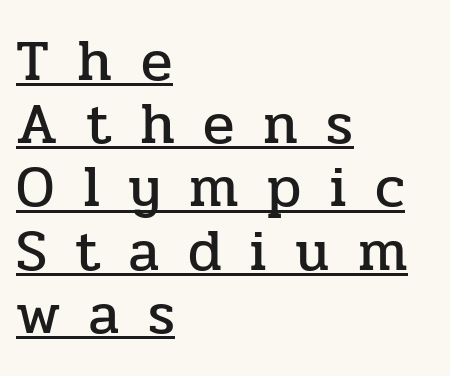
Q: Is the text italic (slanted)? A: No, it is upright.
Q: Is the typeface a serif or a sans-serif typeface? A: Serif.
Q: Is the text underlined? A: Yes.
Q: How is the paragraph aligned? A: Left-aligned.
Q: Is the spacing between letters normal or unusually wide? A: Unusually wide.
Q: Is the spacing between lines tight, normal or loose? A: Tight.
Q: Width (condensed, normal, or wide)? A: Normal.
Q: Stroke contrast? A: Low.
Q: x-height? A: Medium.
Q: Monospaced? A: No.
